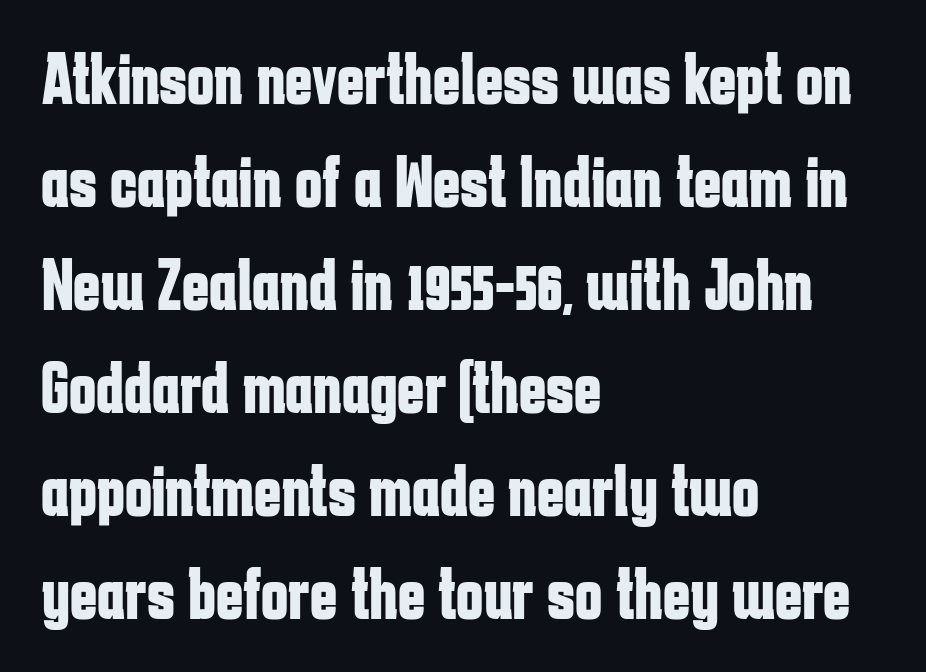
The image shows 73 px bold, condensed sans-serif type, upright; set left-aligned, normal line spacing (1.41x), normal letter spacing, not underlined; low stroke contrast and a medium x-height.
